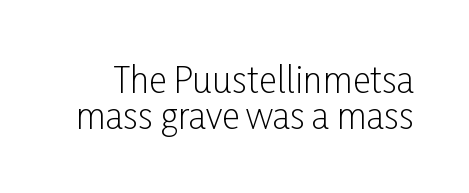
Type style note: lacks serifs. Between one letter and the next there's only the usual sliver of space. Italic? Not at all — the glyphs are vertical. Decoration check: the copy has no underline. Is there much room between lines? No — they nearly touch. The face used here is proportionally spaced, like ordinary book or web type.
